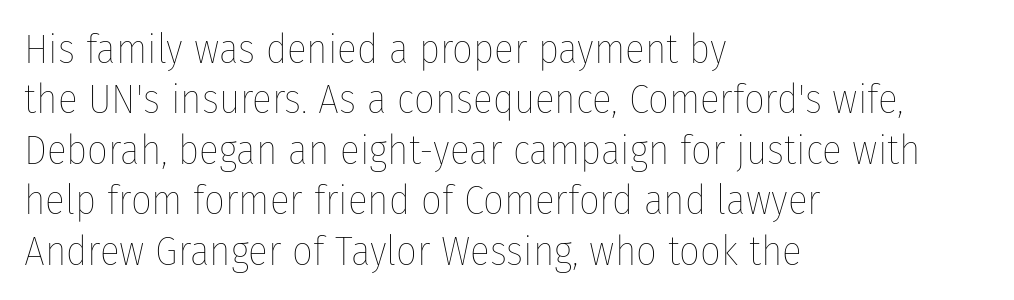
The image shows 41 px thin, condensed type, upright; set left-aligned, line spacing 1.23x, normal letter spacing, not underlined; low stroke contrast and a medium x-height.
